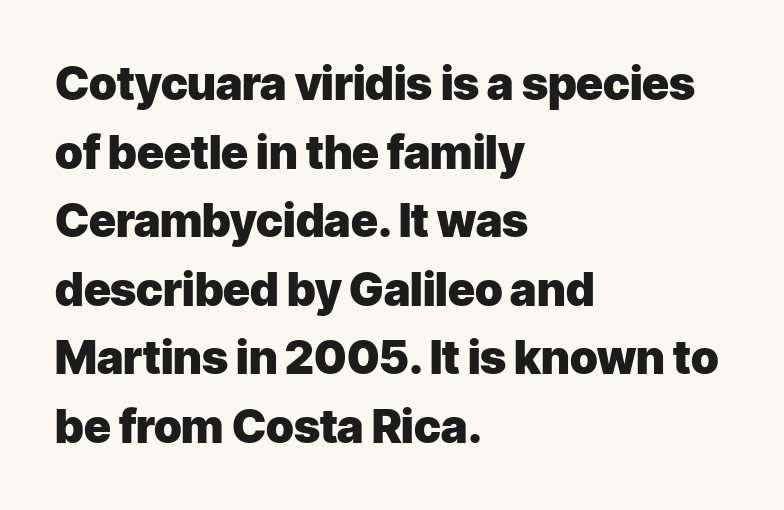
Letter spacing: default. The paragraph has a hard left edge and a soft right edge. The rendering uses a moderate line-height, typical for paragraphs. Notice how thick the strokes are: this is what a full bold looks like.
